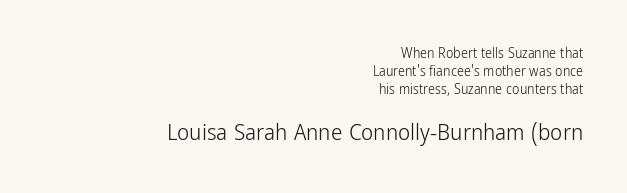
This rendering features lettering with no underline. The horizontal fit of the characters is conventional and even. Regarding leading, the lines here are spaced in the standard way. The lettering stays uniformly vertical, giving the passage a roman look. Ink coverage per letter is moderate at most.
